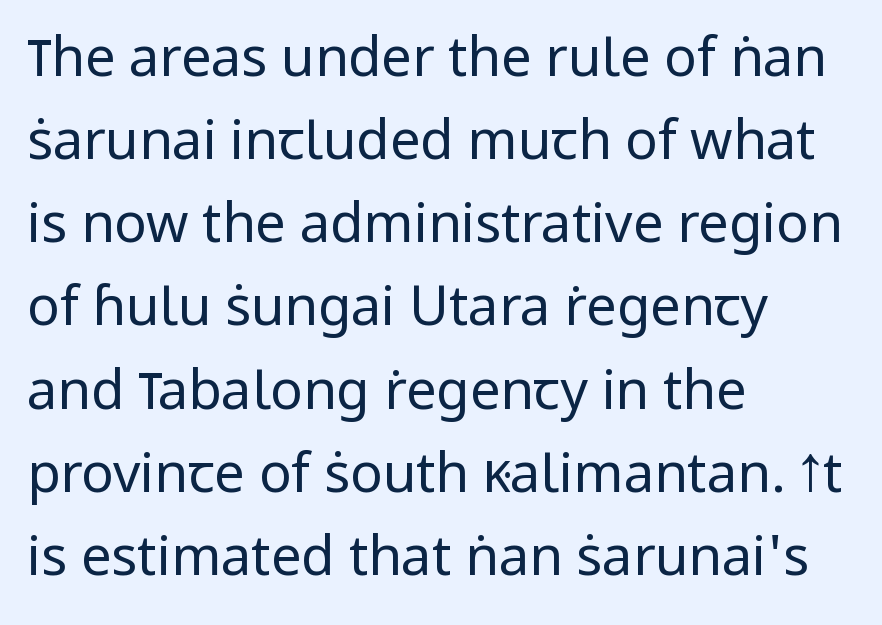
The image shows 54 px regular-weight sans-serif type, upright; set left-aligned, normal line spacing (1.54x), normal letter spacing, not underlined; low stroke contrast and a medium x-height.
